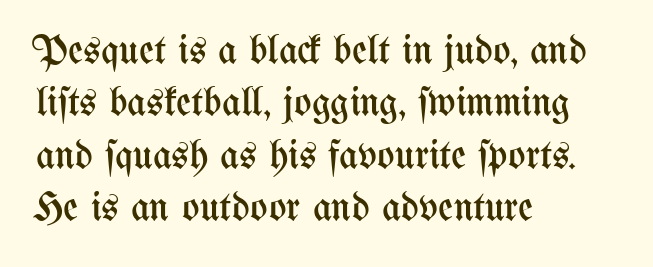
The image shows 41 px regular-weight, condensed type, upright; set left-aligned, normal line spacing (1.28x), normal letter spacing, not underlined; medium stroke contrast and a medium x-height.
